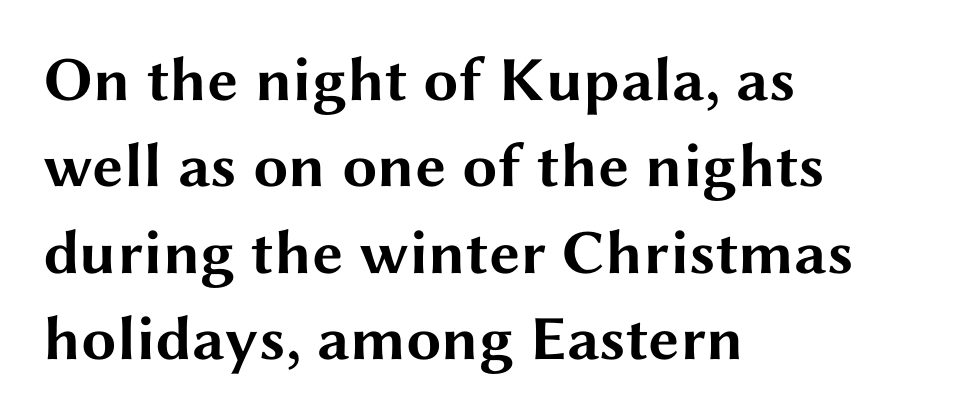
Q: Is the text bold? A: Yes.
Q: Is the text italic (slanted)? A: No, it is upright.
Q: Is the typeface a serif or a sans-serif typeface? A: Sans-serif.
Q: Is the text underlined? A: No.
Q: How is the paragraph aligned? A: Left-aligned.
Q: Is the spacing between letters normal or unusually wide? A: Normal.
Q: Is the spacing between lines tight, normal or loose? A: Normal.
Q: Width (condensed, normal, or wide)? A: Wide.
Q: Stroke contrast? A: Medium.
Q: x-height? A: Medium.
Q: Monospaced? A: No.
